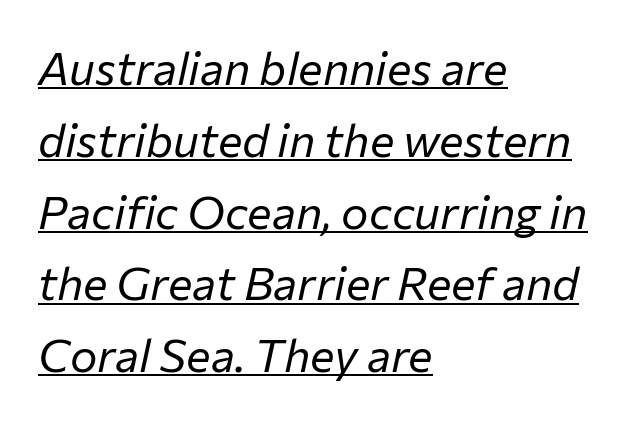
Like a heading marked for emphasis, these lines bear an underscore. These lines stack with their left ends in a neat column. Does the leading feel generous? No, just average. Note the varied advance widths — an 'i' is clearly narrower than an 'm'.
